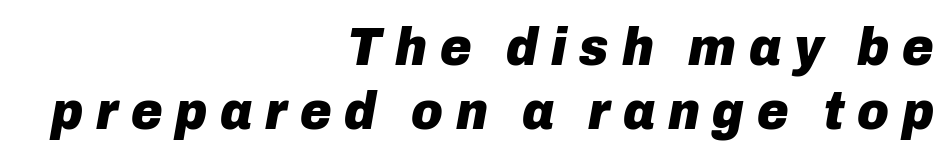
Q: Is the text bold? A: Yes.
Q: Is the text italic (slanted)? A: Yes, it leans right by about 10 degrees.
Q: Is the text underlined? A: No.
Q: How is the paragraph aligned? A: Right-aligned.
Q: Is the spacing between letters normal or unusually wide? A: Unusually wide.
Q: Width (condensed, normal, or wide)? A: Normal.
Q: Stroke contrast? A: Low.
Q: x-height? A: Medium.
Q: Monospaced? A: No.
